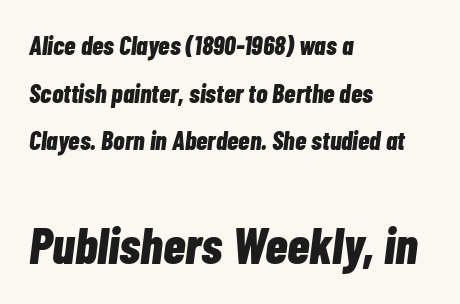
Line beginnings align vertically; line endings do not. What stands out about the letter spacing? Nothing — it is the standard amount. Here the second block reads like a headline and the first like body copy. If you drew a line through each stem, it would be angled. What weight is shown? A full bold with thick strokes. A bare baseline throughout the passage.
